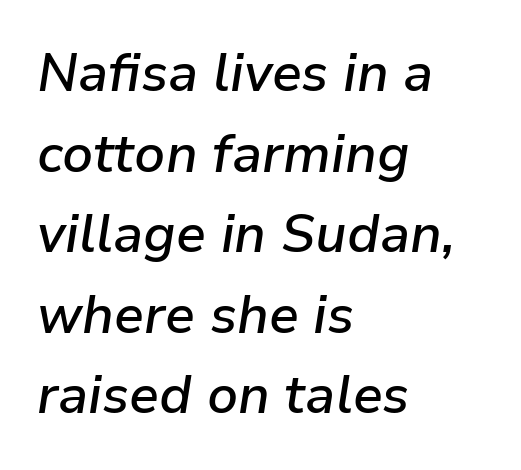
Q: Is the text bold? A: Semi-bold.
Q: Is the text italic (slanted)? A: Yes, it leans right by about 9 degrees.
Q: Is the text underlined? A: No.
Q: How is the paragraph aligned? A: Left-aligned.
Q: Is the spacing between letters normal or unusually wide? A: Normal.
Q: Is the spacing between lines tight, normal or loose? A: Normal.
Q: Width (condensed, normal, or wide)? A: Normal.
Q: Stroke contrast? A: Low.
Q: x-height? A: Medium.
Q: Monospaced? A: No.
